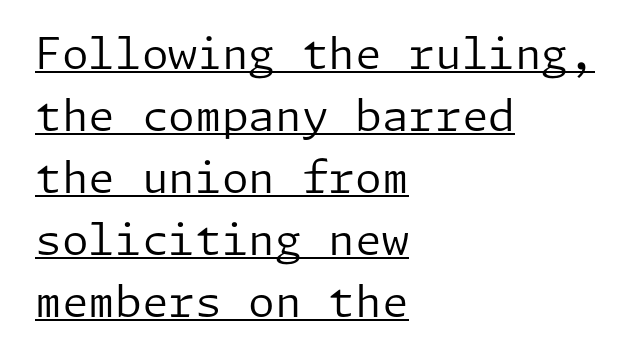
The image shows 43 px regular-weight sans-serif type, upright; set left-aligned, normal line spacing (1.44x), normal letter spacing, underlined; low stroke contrast and a medium x-height.
